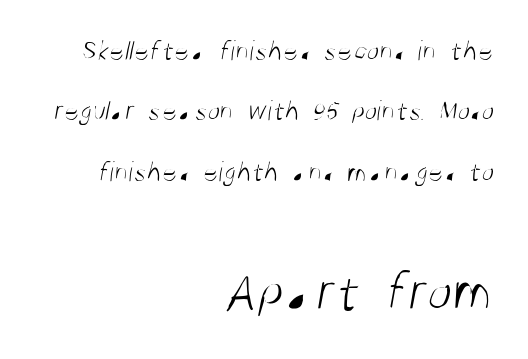
{"serif": "no", "bold": "no", "weight": "light", "width": "condensed", "stroke_contrast": "medium", "x_height": "large", "monospaced": "no", "underline": "no", "align": "right", "line_spacing": "loose", "line_spacing_ratio": 2.08, "letter_spacing": "normal", "letter_spacing_em": 0.0, "larger_block": "second", "size_ratio": 2.0, "glyph_px": 58}
